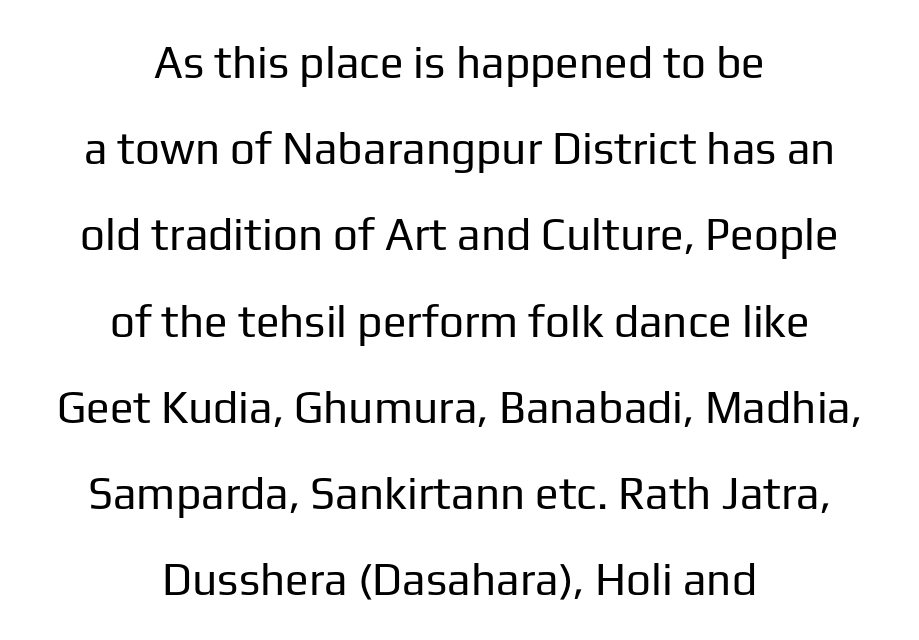
{"serif": "no", "italic": "no", "bold": "no", "weight": "regular", "width": "normal", "stroke_contrast": "low", "x_height": "medium", "monospaced": "no", "underline": "no", "align": "center", "line_spacing": "loose", "line_spacing_ratio": 1.96, "letter_spacing": "normal", "letter_spacing_em": 0.0, "glyph_px": 44}
